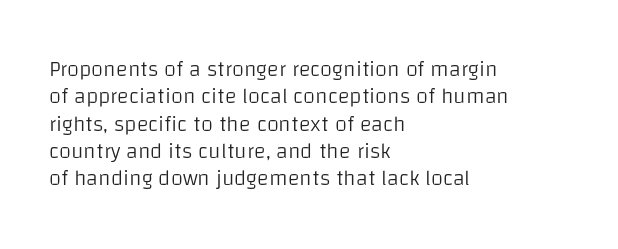
The image shows 22 px text type, upright; set left-aligned, line spacing 1.24x, normal letter spacing, not underlined.
